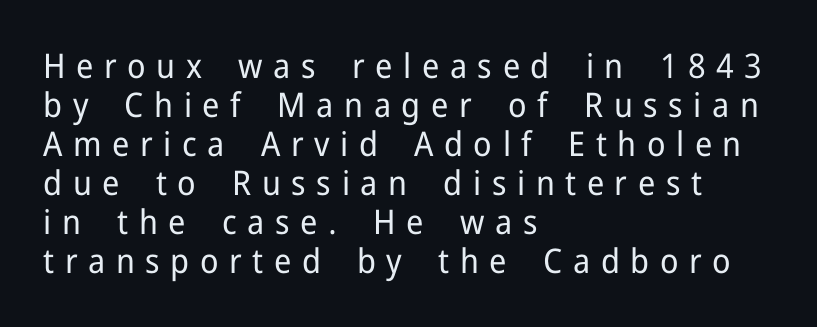
Ascenders rise straight up at ninety degrees. Words float on clear page, feet unadorned. Heaviness? Minimal to ordinary, like unemphasized prose. This rendering widens character spacing well past its baseline value.
